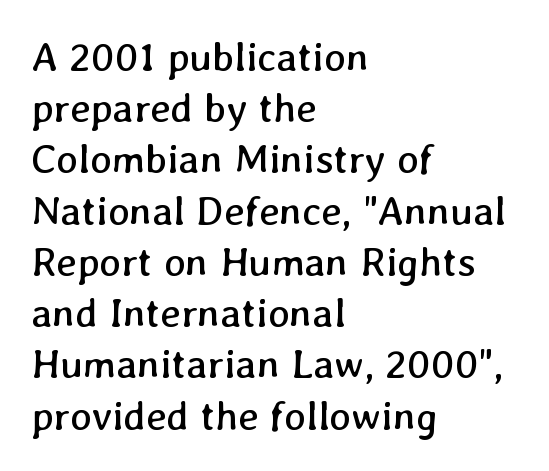
Q: Is the text bold? A: No.
Q: Is the text underlined? A: No.
Q: How is the paragraph aligned? A: Left-aligned.
Q: Is the spacing between letters normal or unusually wide? A: Normal.
Q: Is the spacing between lines tight, normal or loose? A: Normal.
Q: Width (condensed, normal, or wide)? A: Normal.
Q: Stroke contrast? A: Low.
Q: x-height? A: Medium.
Q: Monospaced? A: No.
